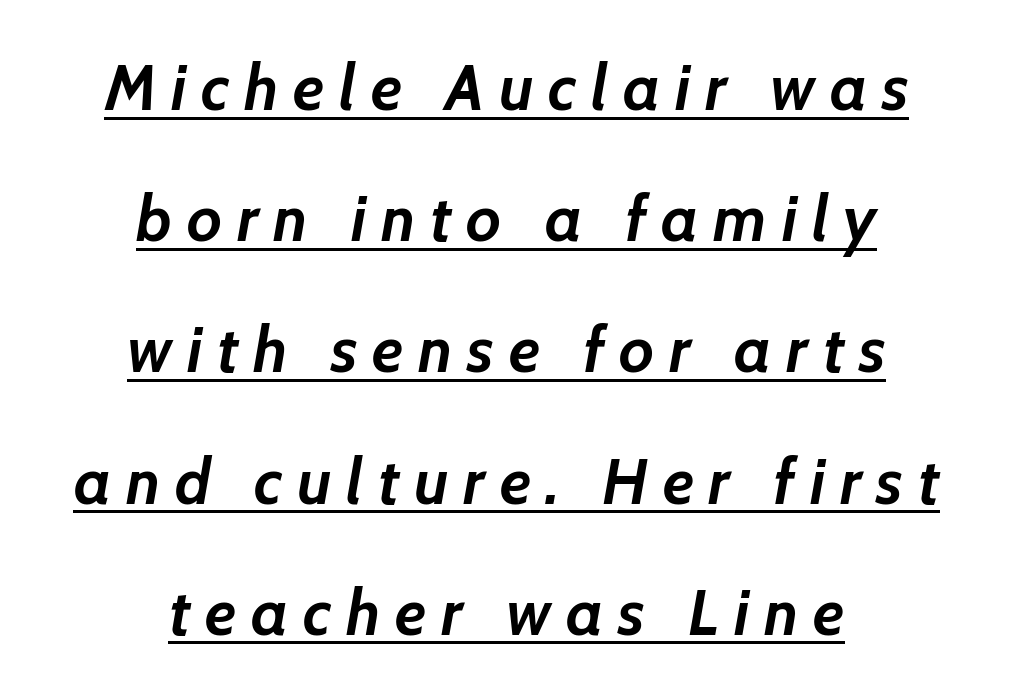
The image shows 64 px semibold type, italic (leaning right); set centered, loose line spacing (2.05x), unusually wide letter spacing (+0.23 em), underlined; low stroke contrast and a medium x-height.
